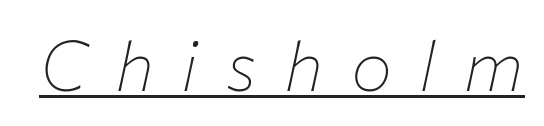
Each letter keeps its own natural width here, so spacing adapts to shape. The face looks like a standard text weight, possibly lighter. It's the slanting kind of type. What stands out about the letter spacing? Its width — letters are far apart. Is there an underline? Yes — a line sits under the letters.
